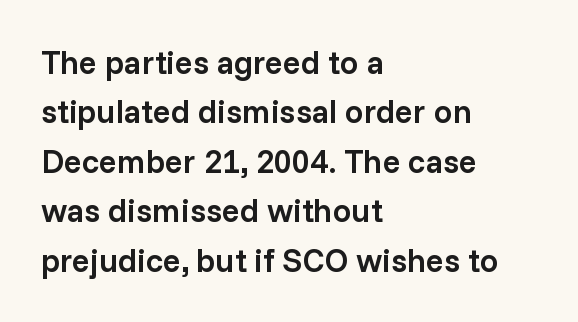
{"serif": "no", "italic": "no", "bold": "semi", "weight": "semibold", "width": "normal", "stroke_contrast": "low", "x_height": "medium", "monospaced": "no", "underline": "no", "align": "left", "line_spacing": "normal", "line_spacing_ratio": 1.5, "letter_spacing": "normal", "letter_spacing_em": 0.0, "glyph_px": 33}
